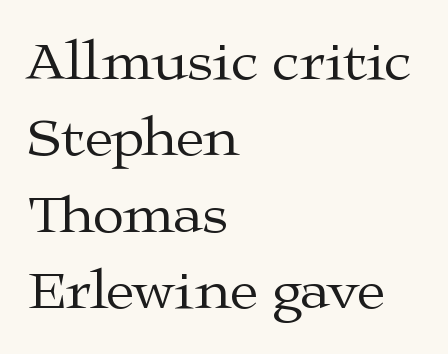
Q: Is the text bold? A: No.
Q: Is the text italic (slanted)? A: No, it is upright.
Q: Is the typeface a serif or a sans-serif typeface? A: Serif.
Q: Is the text underlined? A: No.
Q: How is the paragraph aligned? A: Left-aligned.
Q: Is the spacing between letters normal or unusually wide? A: Normal.
Q: Is the spacing between lines tight, normal or loose? A: Normal.
Q: Width (condensed, normal, or wide)? A: Wide.
Q: Stroke contrast? A: Medium.
Q: x-height? A: Medium.
Q: Monospaced? A: No.
